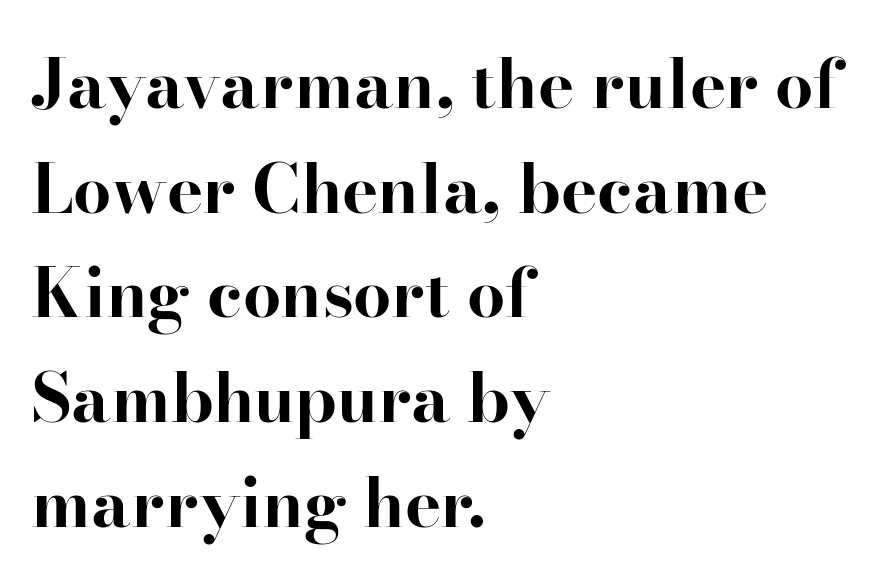
{"serif": "yes", "italic": "no", "bold": "yes", "weight": "bold", "width": "normal", "stroke_contrast": "high", "x_height": "small", "monospaced": "no", "underline": "no", "align": "left", "line_spacing": "normal", "line_spacing_ratio": 1.54, "letter_spacing": "normal", "letter_spacing_em": 0.0, "glyph_px": 68}
